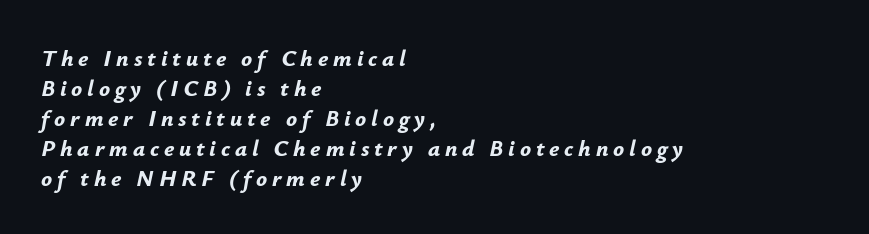
Q: Is the text bold? A: Yes.
Q: Is the text italic (slanted)? A: Yes, it leans right by about 12 degrees.
Q: Is the text underlined? A: No.
Q: How is the paragraph aligned? A: Left-aligned.
Q: Is the spacing between letters normal or unusually wide? A: Unusually wide.
Q: Is the spacing between lines tight, normal or loose? A: Normal.
